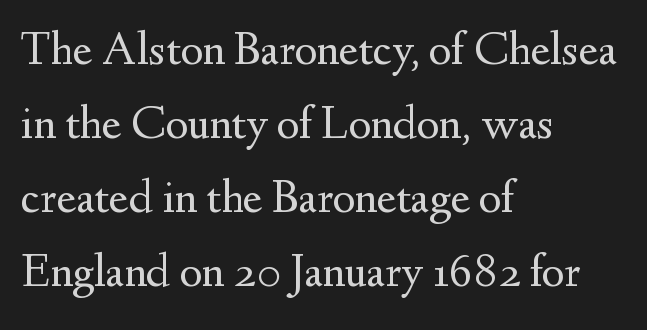
{"serif": "yes", "italic": "no", "bold": "no", "weight": "regular", "width": "normal", "stroke_contrast": "medium", "x_height": "small", "monospaced": "no", "underline": "no", "align": "left", "line_spacing": "normal", "line_spacing_ratio": 1.54, "letter_spacing": "normal", "letter_spacing_em": 0.0, "glyph_px": 48}
